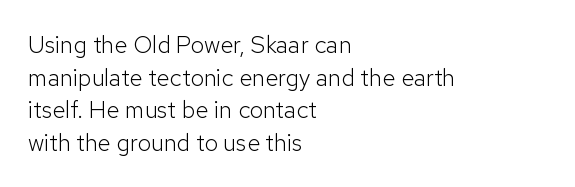
Plain, unruled lines of type. Ordinary non-slanted type is in use. Does extra space separate the letters? No, they use regular spacing. This is not heavy type; no bold has been used. These lines sit exactly where default settings would place them. Reading down the block, your eye returns to a fixed left position each line.
